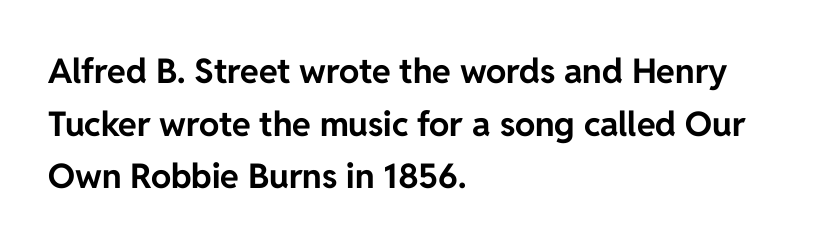
Vertical spacing — default. Inter-character spacing is left at the font's built-in metrics. Has an underline been added? It has not. Note the varied advance widths — an 'i' is clearly narrower than an 'm'. Does the weight exceed regular? Yes, all the way to bold. In terms of letterform style, serifs are entirely absent.
